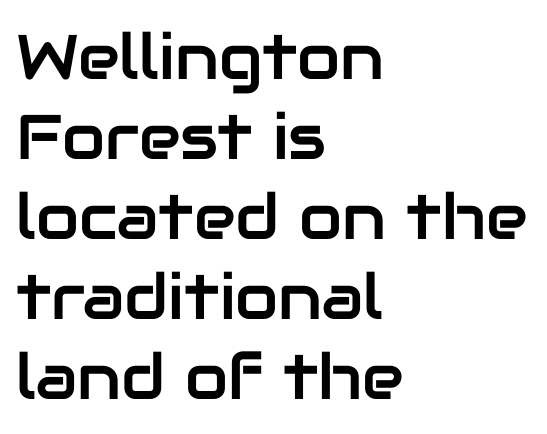
Q: Is the text italic (slanted)? A: No, it is upright.
Q: Is the typeface a serif or a sans-serif typeface? A: Sans-serif.
Q: Is the text underlined? A: No.
Q: How is the paragraph aligned? A: Left-aligned.
Q: Is the spacing between letters normal or unusually wide? A: Normal.
Q: Is the spacing between lines tight, normal or loose? A: Normal.
Q: Width (condensed, normal, or wide)? A: Normal.
Q: Stroke contrast? A: Low.
Q: x-height? A: Medium.
Q: Monospaced? A: No.
